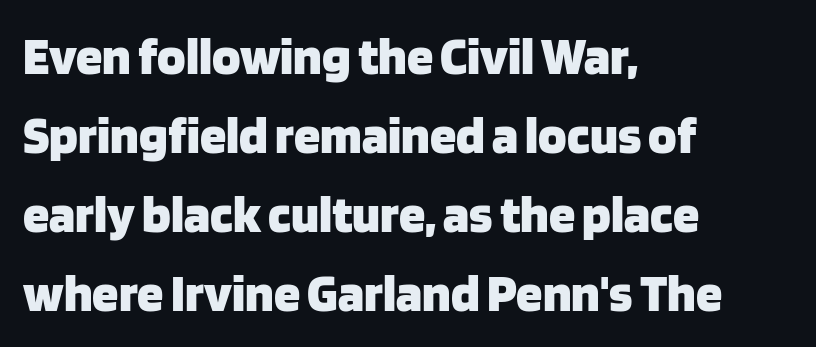
Summary of vertical rhythm: regular, with standard interline spacing. Spacing verdict: proportional, widths tailored to each character. Quick note: underline off. Typeset ragged right — the left edge is the straight one.
